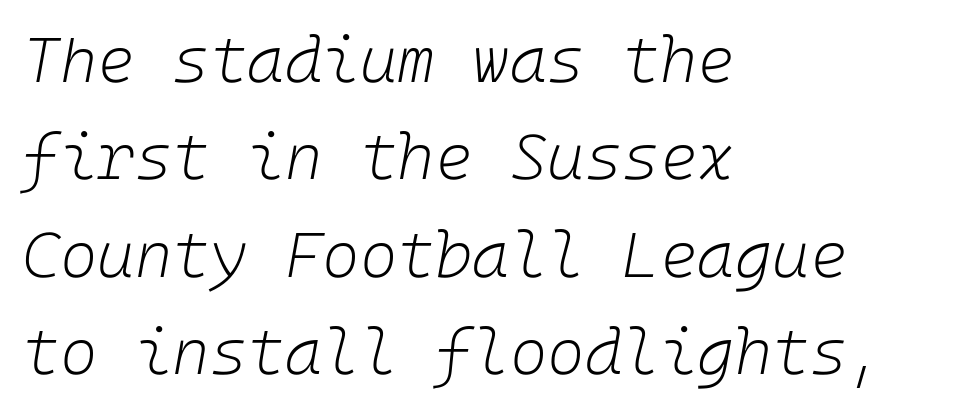
Q: Is the text bold? A: No.
Q: Is the text italic (slanted)? A: Yes, it leans right by about 10 degrees.
Q: Is the text underlined? A: No.
Q: How is the paragraph aligned? A: Left-aligned.
Q: Is the spacing between letters normal or unusually wide? A: Normal.
Q: Is the spacing between lines tight, normal or loose? A: Normal.
Q: Width (condensed, normal, or wide)? A: Normal.
Q: Stroke contrast? A: Low.
Q: x-height? A: Medium.
